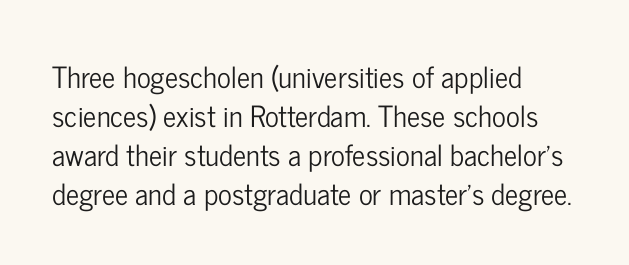
The image shows 29 px condensed sans-serif type, upright; set left-aligned, normal line spacing (1.34x), normal letter spacing, not underlined; low stroke contrast and a medium x-height.
